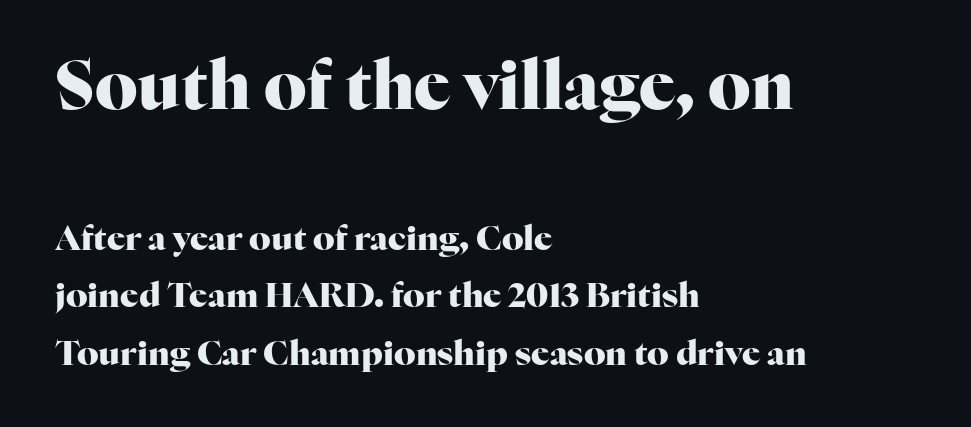
{"serif": "yes", "italic": "no", "bold": "yes", "weight": "heavy", "width": "normal", "stroke_contrast": "high", "x_height": "medium", "monospaced": "no", "underline": "no", "align": "left", "line_spacing": "normal", "line_spacing_ratio": 1.69, "letter_spacing": "normal", "letter_spacing_em": 0.0, "larger_block": "first", "size_ratio": 1.97, "glyph_px": 67}
